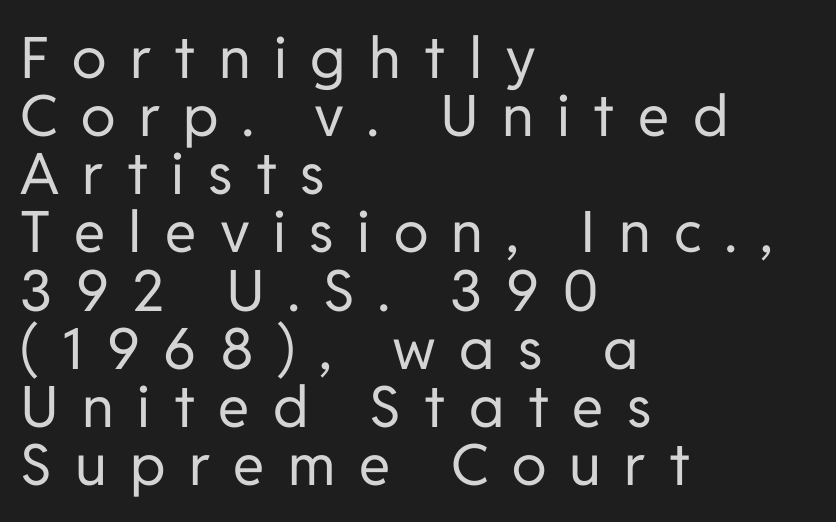
The image shows 57 px regular-weight sans-serif type, upright; set left-aligned, tight line spacing (1.02x), unusually wide letter spacing (+0.41 em), not underlined; low stroke contrast and a medium x-height.
